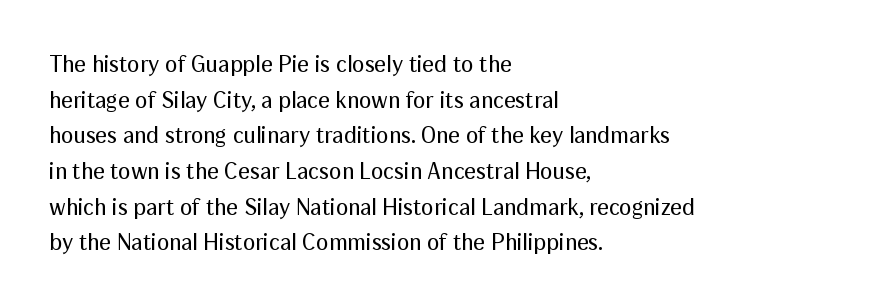
{"italic": "no", "bold": "no", "underline": "no", "align": "left", "line_spacing": "normal", "line_spacing_ratio": 1.55, "letter_spacing": "normal", "letter_spacing_em": 0.0, "glyph_px": 23}
